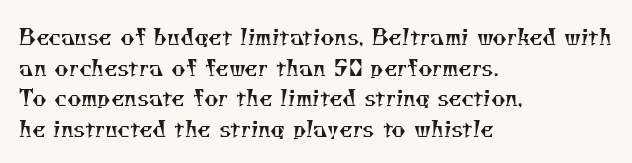
{"bold": "no", "underline": "no", "align": "left", "line_spacing": "normal", "line_spacing_ratio": 1.39, "letter_spacing": "normal", "letter_spacing_em": 0.0, "glyph_px": 22}
